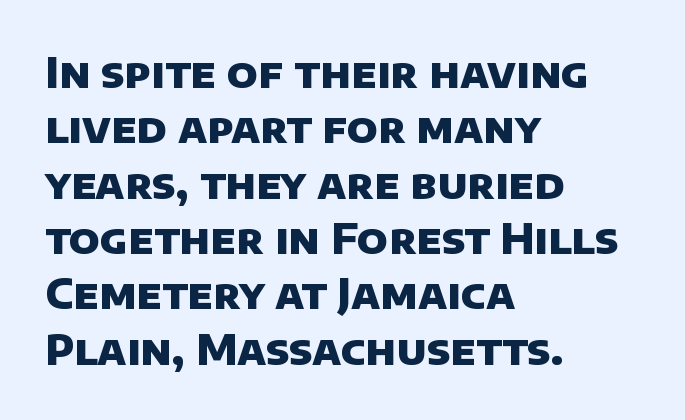
Looks like regular typesetting: each glyph gets only the width it needs. Type style note: lacks serifs. Is there much room between lines? A standard amount, neither cramped nor airy. Stroke thickness is high; the sample reads as a true bold. The words here are not underlined.
